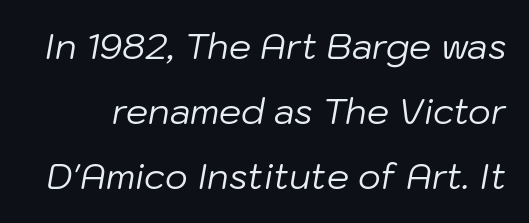
Spacing between characters is what you'd get straight out of the box. Nobody drew a line under any word here. Each letter keeps its own natural width here, so spacing adapts to shape. Slant detected: the letters are inclined. No chunkiness to these letters — they're not bold.
